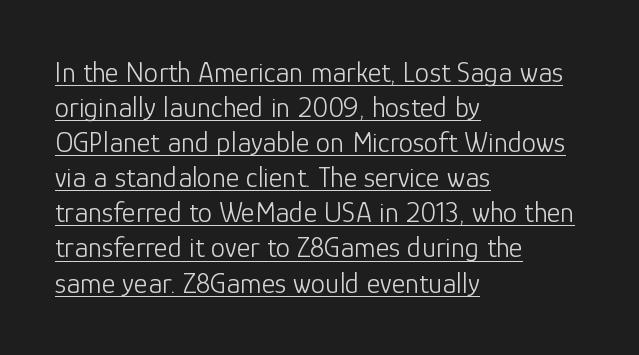
The image shows 29 px light sans-serif type, upright; set left-aligned, line spacing 1.21x, normal letter spacing, underlined; low stroke contrast and a medium x-height.
